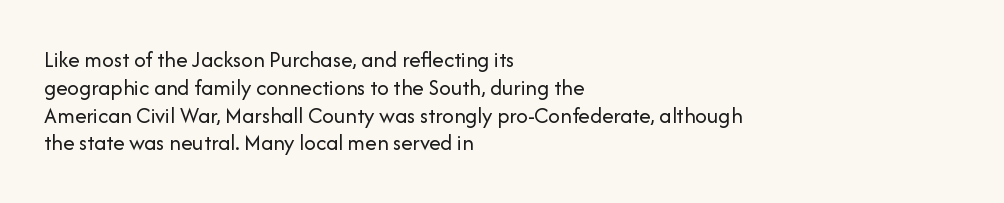
The image shows 23 px text type, upright; set left-aligned, line spacing 1.21x, normal letter spacing, not underlined.
